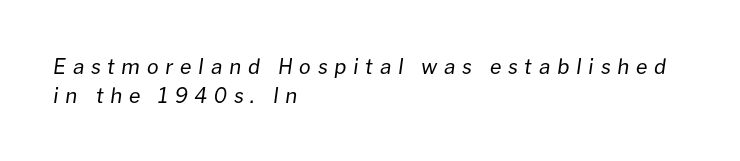
The image shows 21 px text type, italic (leaning right); set left-aligned, normal line spacing (1.38x), unusually wide letter spacing (+0.32 em), not underlined.
